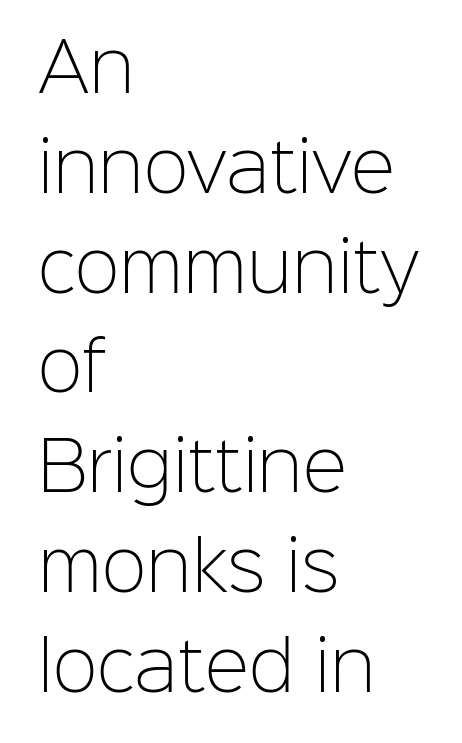
Horizontal bands of white between lines are of average thickness. Bold? No — there's no thickening of the strokes. The letters stand upright; this is a roman face. A student would call this left alignment; a typographer would say flush left, rag right. This sample has the flowing, uneven cadence of proportional lettering.
